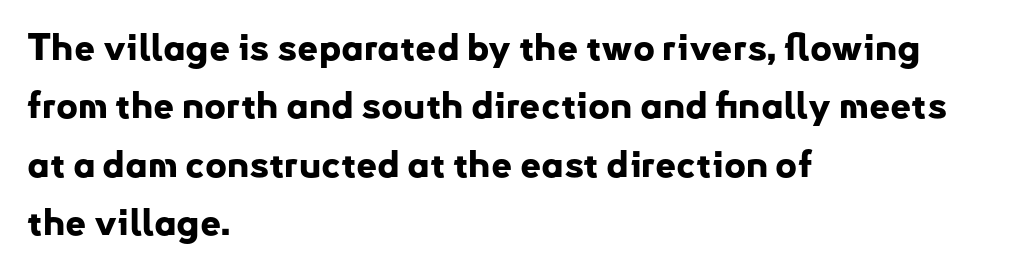
{"serif": "no", "italic": "no", "bold": "yes", "weight": "bold", "width": "normal", "stroke_contrast": "low", "x_height": "small", "monospaced": "no", "underline": "no", "align": "left", "line_spacing": "normal", "line_spacing_ratio": 1.58, "letter_spacing": "normal", "letter_spacing_em": 0.0, "glyph_px": 37}
